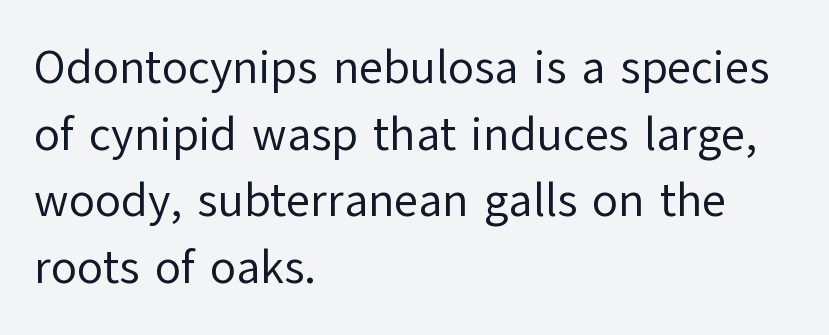
A quiet, ordinary-to-light weight characterises the typeface. Compared with a centered layout, this one pins lines to the left instead. Every stem runs plumb, perpendicular to the baseline. Only glyphs here, with clear space below each row. Are there feet on the stems? There aren't — it's a sans. Line spacing here is normal.
